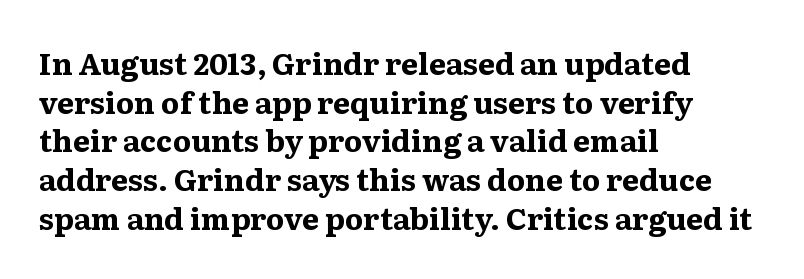
The words here are not underlined. What's the leading like? Ordinary, nothing unusual. Here the designer chose a conventional face with non-uniform glyph widths. Ascenders rise straight up at ninety degrees.
